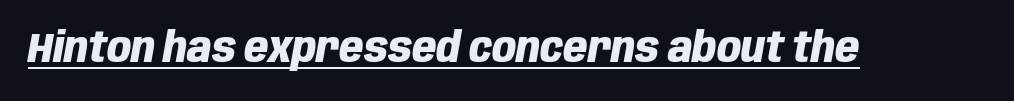
The image shows 42 px heavy, condensed type, italic (leaning right); set normal letter spacing, underlined; low stroke contrast and a large x-height.
